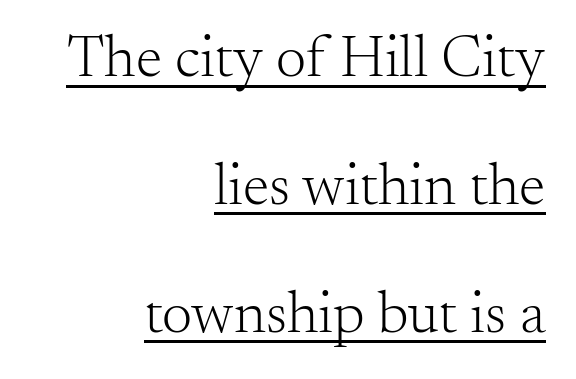
The image shows 60 px light serif type, upright; set right-aligned, loose line spacing (2.13x), normal letter spacing, underlined; medium stroke contrast and a small x-height.
